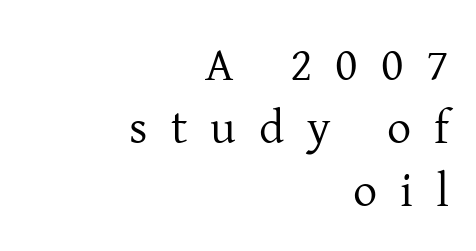
The image shows 48 px regular-weight serif type, upright; set right-aligned, normal line spacing (1.31x), unusually wide letter spacing (+0.48 em), not underlined; low stroke contrast and a medium x-height.
